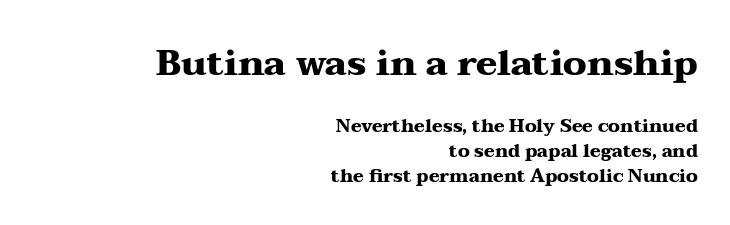
{"serif": "yes", "italic": "no", "bold": "yes", "weight": "heavy", "width": "wide", "stroke_contrast": "medium", "x_height": "medium", "monospaced": "no", "underline": "no", "align": "right", "line_spacing": "normal", "line_spacing_ratio": 1.38, "letter_spacing": "normal", "letter_spacing_em": 0.0, "larger_block": "first", "size_ratio": 2.0, "glyph_px": 36}
